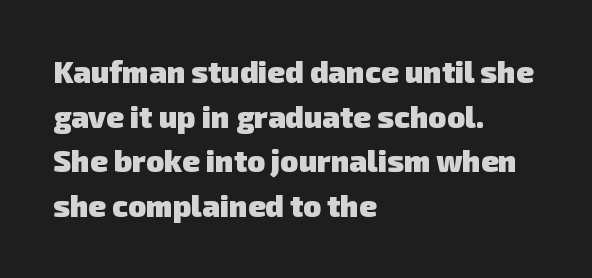
Q: Is the text bold? A: Yes.
Q: Is the typeface a serif or a sans-serif typeface? A: Sans-serif.
Q: Is the text underlined? A: No.
Q: How is the paragraph aligned? A: Left-aligned.
Q: Is the spacing between letters normal or unusually wide? A: Normal.
Q: Is the spacing between lines tight, normal or loose? A: Normal.
Q: Width (condensed, normal, or wide)? A: Normal.
Q: Stroke contrast? A: Low.
Q: x-height? A: Medium.
Q: Monospaced? A: No.
